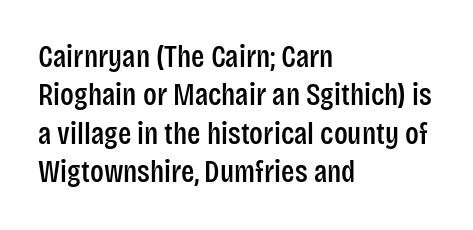
The image shows 31 px condensed sans-serif type, upright; set left-aligned, line spacing 1.24x, normal letter spacing, not underlined; low stroke contrast and a large x-height.
